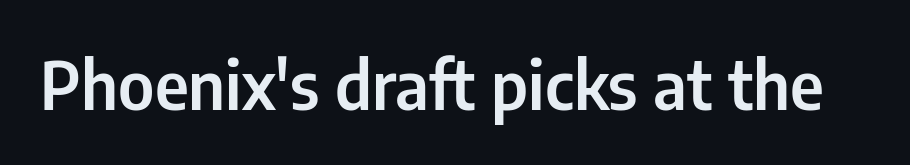
{"serif": "no", "italic": "no", "width": "condensed", "stroke_contrast": "low", "x_height": "medium", "monospaced": "no", "underline": "no", "letter_spacing": "normal", "letter_spacing_em": 0.0, "glyph_px": 67}
